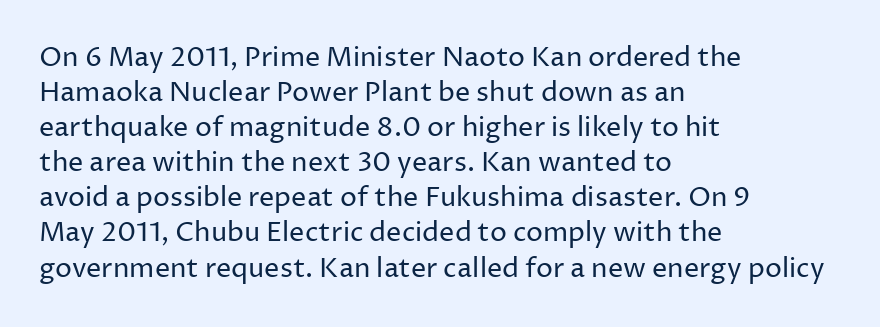
Style check: upright. Plain, unruled lines of type. The paragraph has a hard left edge and a soft right edge. This rendering leaves character spacing at its baseline value. A typesetter would call this leading conventional body-copy spacing. These glyphs show unthickened strokes, regular width or finer.
